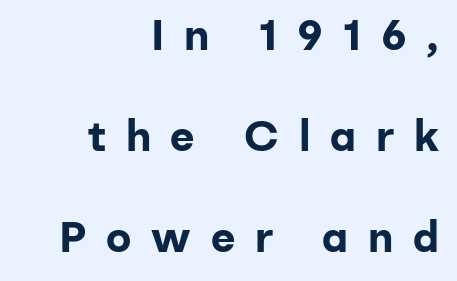
The space between consecutive lines is lavish. These lines are rendered in a variable-pitch font. Stroke thickness is high; the sample reads as a true bold. Type style note: lacks serifs. The face used here is rendered with a markedly widened letterfit.
